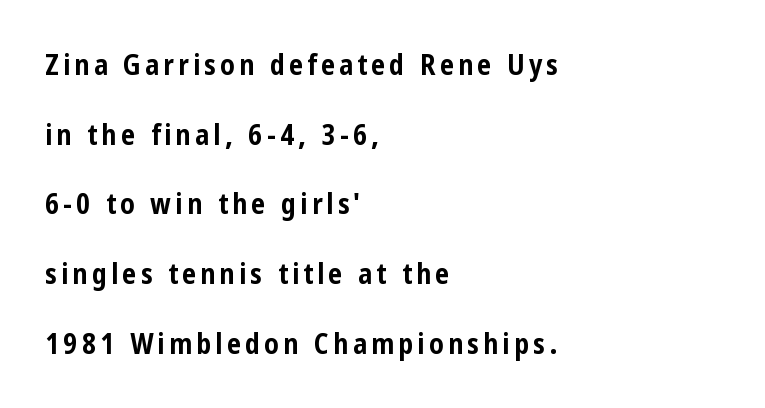
{"serif": "no", "italic": "no", "bold": "yes", "weight": "bold", "width": "condensed", "stroke_contrast": "low", "x_height": "medium", "monospaced": "no", "underline": "no", "align": "left", "line_spacing": "loose", "line_spacing_ratio": 2.49, "glyph_px": 28}
